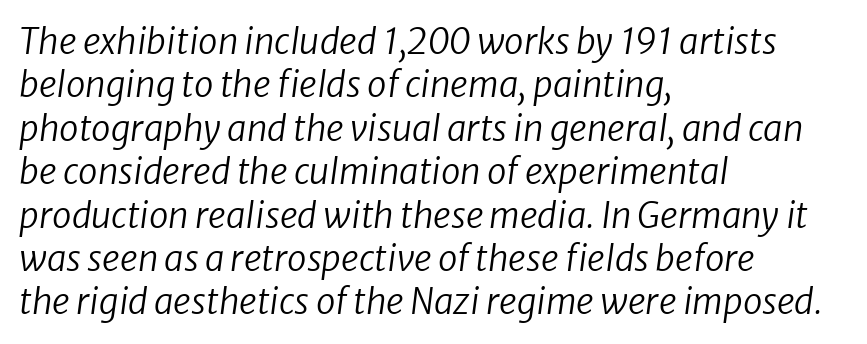
{"italic": "yes", "lean": "right", "slant_degrees": 8, "bold": "no", "weight": "regular", "width": "normal", "stroke_contrast": "low", "x_height": "medium", "monospaced": "no", "underline": "no", "align": "left", "line_spacing_ratio": 1.24, "letter_spacing": "normal", "letter_spacing_em": 0.0, "glyph_px": 35}
